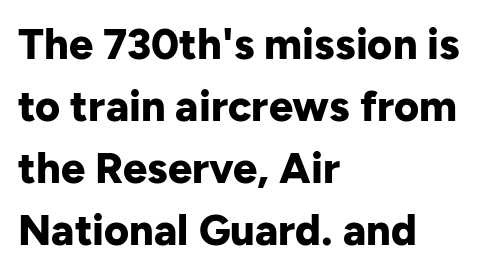
The image shows 43 px bold sans-serif type, upright; set left-aligned, normal line spacing (1.44x), normal letter spacing, not underlined; low stroke contrast and a medium x-height.
